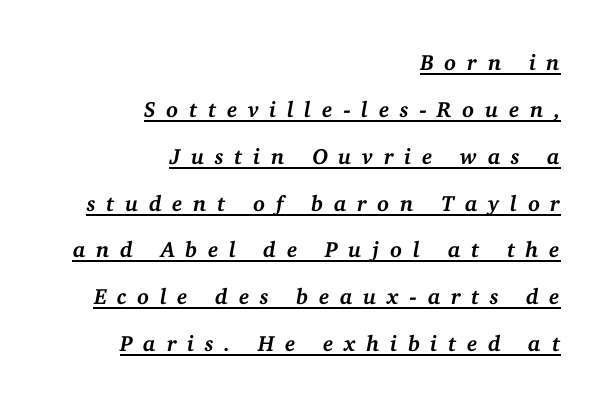
The image shows 22 px bold type, italic (leaning right); set right-aligned, loose line spacing (2.13x), unusually wide letter spacing (+0.48 em), underlined.
